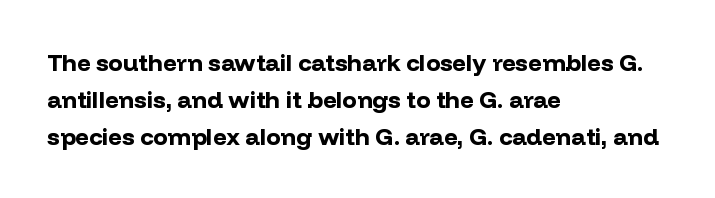
These lines sit exactly where default settings would place them. Descenders are the only things crossing below the line. As a designer I'd log this as weight 700, bold. Where is the straight margin? On the left. The axis of the letterforms is exactly vertical. No extra tracking has been applied to these lines.
